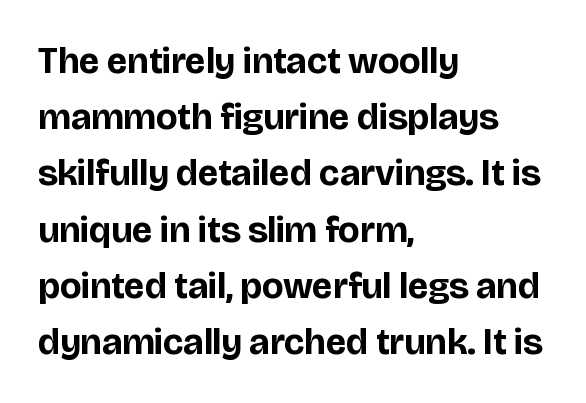
The image shows 37 px bold sans-serif type, upright; set left-aligned, normal line spacing (1.52x), normal letter spacing, not underlined; low stroke contrast and a large x-height.
